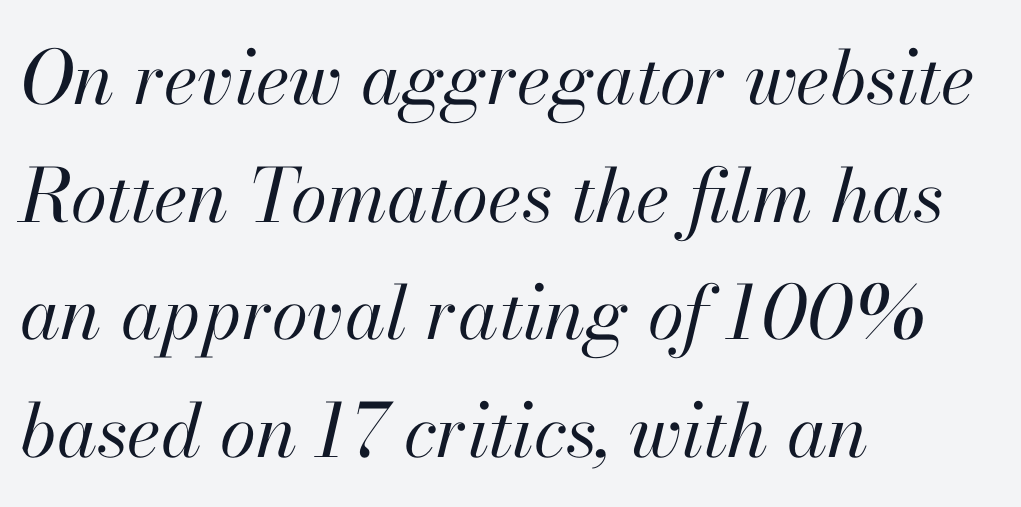
No word sits above an underline. This is oblique type, the kind used for emphasis or titles. A typesetter would call this proportional, since set widths differ per character. Quick note: interline space is typical. This sample uses plain, unmodified letter spacing.
